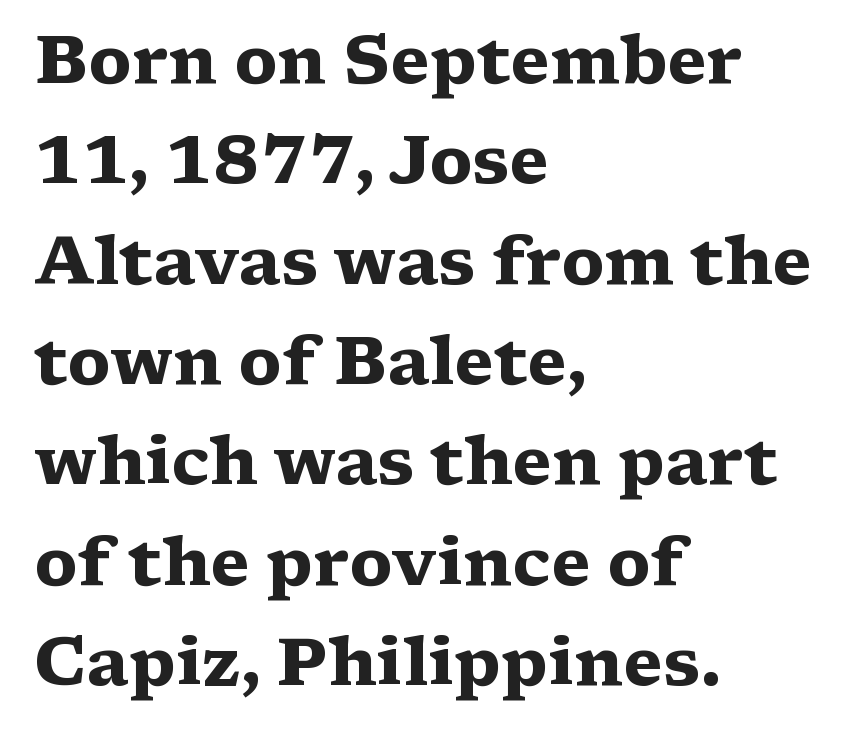
{"serif": "yes", "italic": "no", "bold": "yes", "weight": "heavy", "width": "wide", "stroke_contrast": "medium", "x_height": "medium", "monospaced": "no", "underline": "no", "align": "left", "line_spacing": "normal", "line_spacing_ratio": 1.52, "letter_spacing": "normal", "letter_spacing_em": 0.0, "glyph_px": 66}
